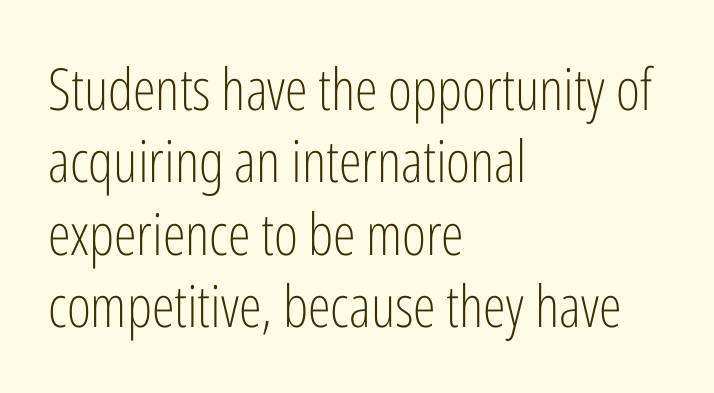
{"serif": "no", "italic": "no", "bold": "no", "weight": "light", "width": "condensed", "stroke_contrast": "low", "x_height": "medium", "monospaced": "no", "underline": "no", "align": "left", "line_spacing": "normal", "line_spacing_ratio": 1.25, "letter_spacing": "normal", "letter_spacing_em": 0.0, "glyph_px": 58}
